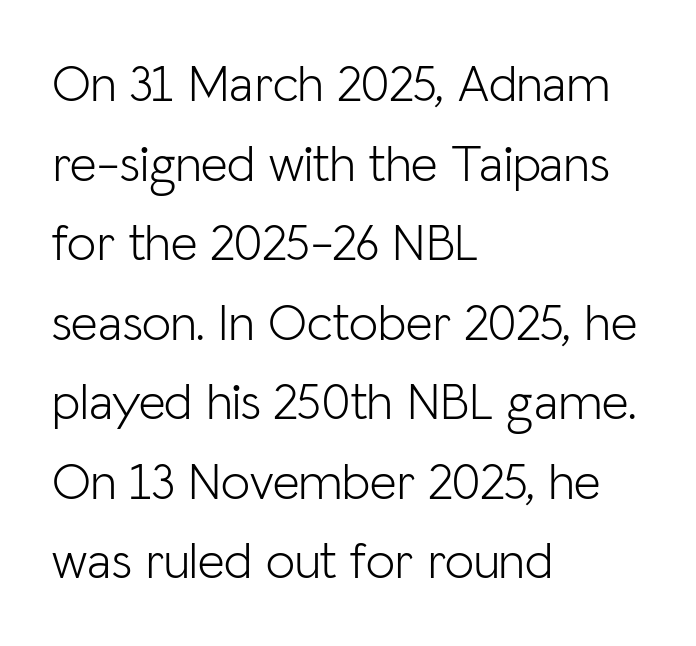
One glance says typical: line gaps are just what's usual. Where is the straight margin? On the left. The letterforms sit at book weight or below. Tall strokes in this sample are plumb rather than angled. Honestly, there is no underline to notice here at all. Typographically, this falls in the sans-serif category.
